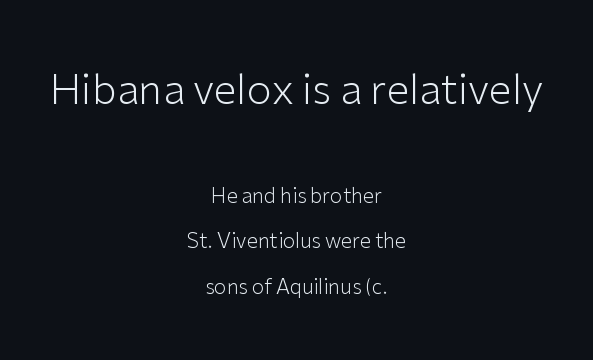
{"serif": "no", "italic": "no", "bold": "no", "weight": "light", "width": "normal", "stroke_contrast": "low", "x_height": "medium", "monospaced": "no", "underline": "no", "align": "center", "line_spacing": "loose", "line_spacing_ratio": 2.29, "letter_spacing": "normal", "letter_spacing_em": 0.0, "larger_block": "first", "size_ratio": 2.05, "glyph_px": 41}
